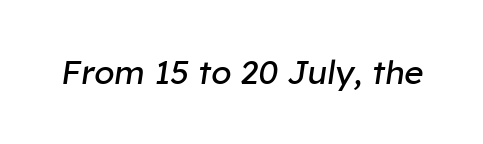
The image shows 33 px regular-weight type, italic (leaning right); set normal letter spacing, not underlined; low stroke contrast and a medium x-height.
